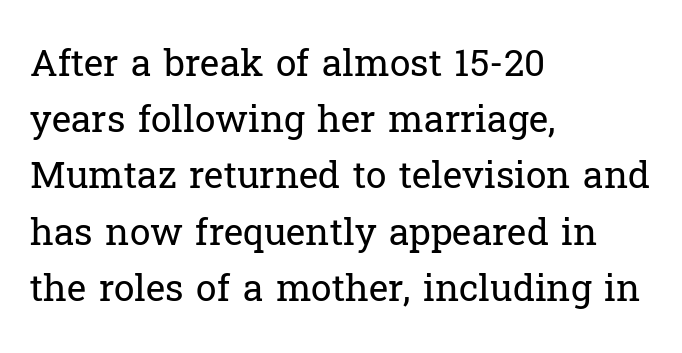
Q: Is the text bold? A: No.
Q: Is the text italic (slanted)? A: No, it is upright.
Q: Is the typeface a serif or a sans-serif typeface? A: Serif.
Q: Is the text underlined? A: No.
Q: How is the paragraph aligned? A: Left-aligned.
Q: Is the spacing between letters normal or unusually wide? A: Normal.
Q: Is the spacing between lines tight, normal or loose? A: Normal.
Q: Width (condensed, normal, or wide)? A: Normal.
Q: Stroke contrast? A: Low.
Q: x-height? A: Medium.
Q: Monospaced? A: No.
